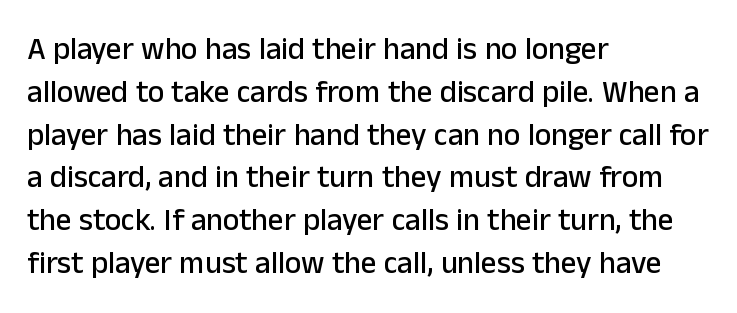
The lines sit at an ordinary, default distance from one another. Alignment: flush left. You could call the tracking neutral — neither tight nor loose. Every character sits straight up, as roman type does.
